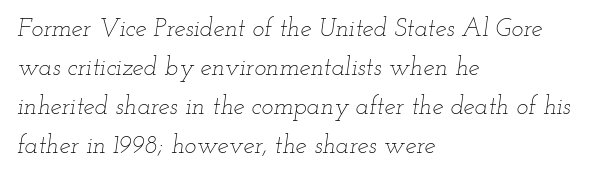
The letters look calm and open, with moderate or lighter stems. Spacing between characters is what you'd get straight out of the box. Looking at the ascenders, they clearly lean. Evenly set lines give the paragraph a standard silhouette.
